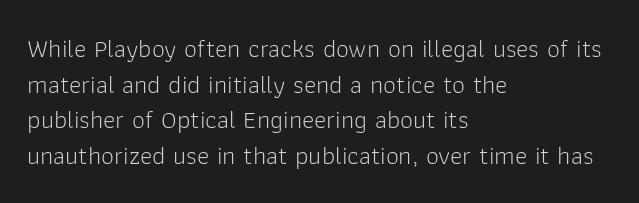
{"italic": "no", "bold": "no", "underline": "no", "align": "left", "line_spacing": "normal", "line_spacing_ratio": 1.37, "letter_spacing": "normal", "letter_spacing_em": 0.0, "glyph_px": 26}
